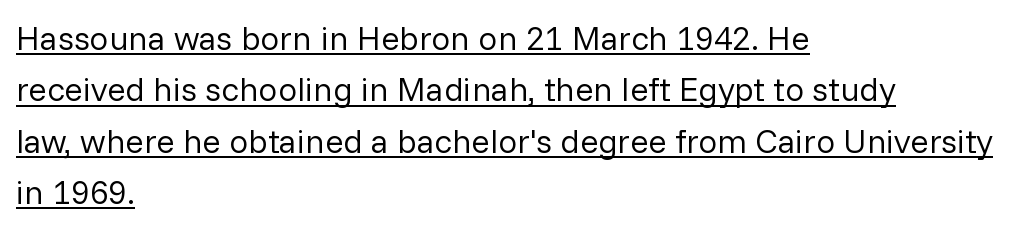
{"serif": "no", "italic": "no", "bold": "no", "weight": "regular", "width": "normal", "stroke_contrast": "low", "x_height": "medium", "monospaced": "no", "underline": "yes", "align": "left", "line_spacing": "normal", "line_spacing_ratio": 1.51, "letter_spacing": "normal", "letter_spacing_em": 0.0, "glyph_px": 34}
